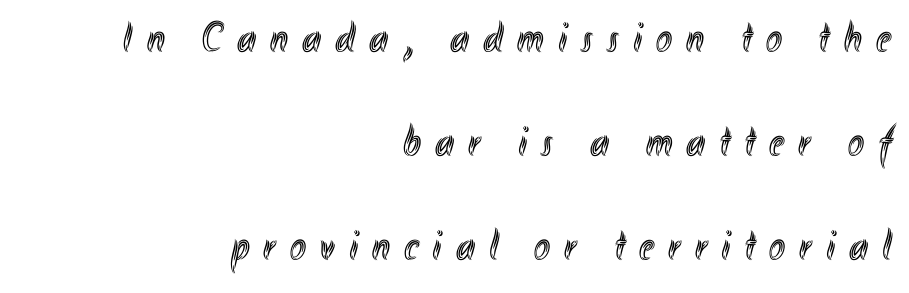
Q: Is the text italic (slanted)? A: Yes.
Q: Is the text underlined? A: No.
Q: How is the paragraph aligned? A: Right-aligned.
Q: Is the spacing between letters normal or unusually wide? A: Unusually wide.
Q: Is the spacing between lines tight, normal or loose? A: Loose.
Q: Width (condensed, normal, or wide)? A: Condensed.
Q: x-height? A: Small.
Q: Monospaced? A: No.
